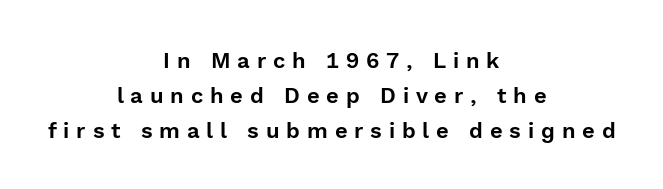
The passage shown stacks its lines at a standard gap. Descenders hang freely into open space. A typesetter would mark this as roman, not italic. The typesetter chose a symmetrical, centered arrangement here.
